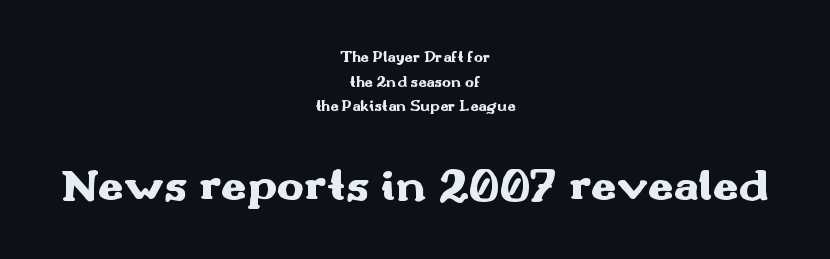
Q: Is the text bold? A: Yes.
Q: Is the text italic (slanted)? A: No, it is upright.
Q: Is the typeface a serif or a sans-serif typeface? A: Sans-serif.
Q: Is the text underlined? A: No.
Q: How is the paragraph aligned? A: Centered.
Q: Is the spacing between letters normal or unusually wide? A: Normal.
Q: Is the spacing between lines tight, normal or loose? A: Normal.
Q: Which block of text is set in a larger size, the first (top) or the second (bottom)? A: The second (bottom) one.
Q: Width (condensed, normal, or wide)? A: Wide.
Q: Stroke contrast? A: Medium.
Q: x-height? A: Small.
Q: Monospaced? A: No.
